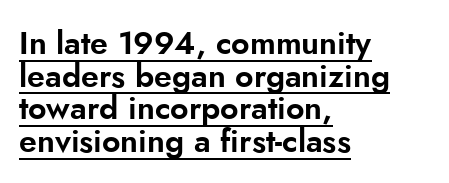
Each word holds together tightly as a unit, with standard inter-letter gaps. The font family rendered here belongs to the sans-serif group. The font's upright variant was chosen for this text. Like a heading marked for emphasis, these lines bear an underscore. Line starts are locked; line ends wander.
